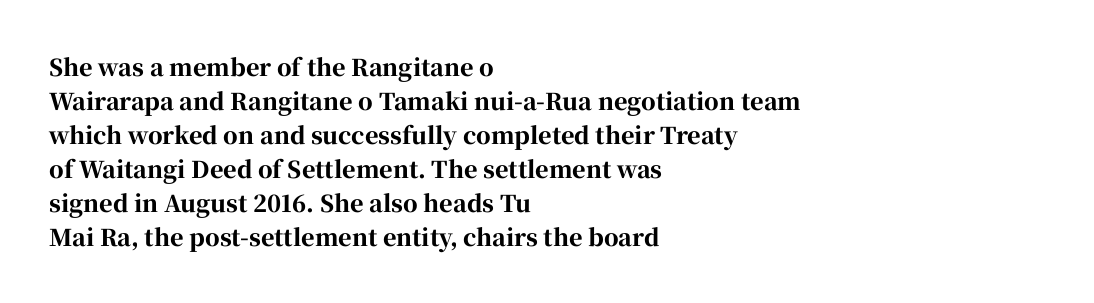
The strip under each line holds only bare page. How are the letters spaced? Ordinarily, with no added tracking. Line spacing here is normal. This rendering uses left alignment, leaving the right contour irregular. When letters stand straight like this, we call the style roman or upright. The rendering uses a bold face; every stroke is thick and dark.
